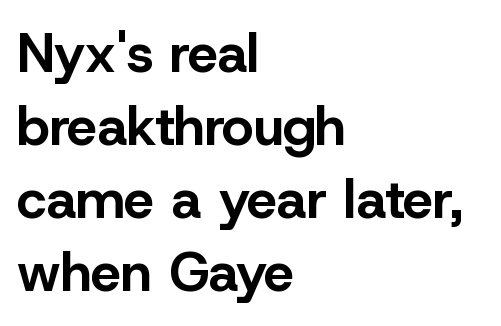
Each letter keeps its own natural width here, so spacing adapts to shape. Italic: no, the glyphs are upright roman. Spacing between characters is what you'd get straight out of the box. Notice how descenders clear the ascenders below comfortably — that's standard leading. Type without underlining.
